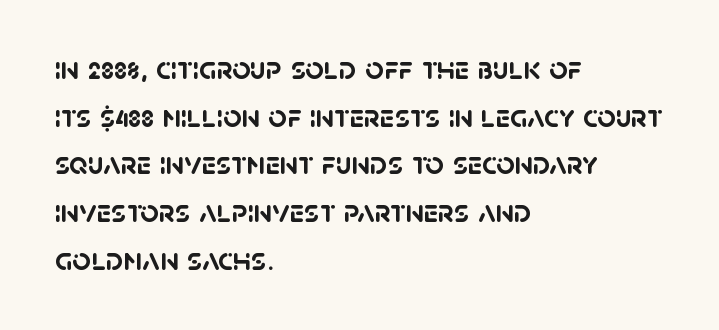
The image shows 32 px semibold sans-serif type; set left-aligned, normal line spacing (1.49x), normal letter spacing, not underlined; low stroke contrast and a large x-height.
